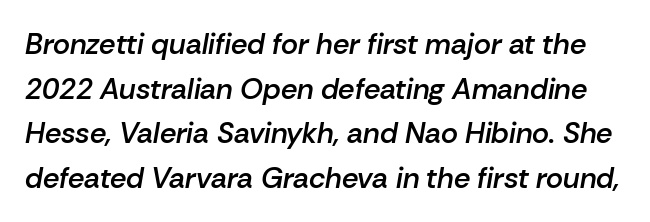
In terms of letterspacing, this is plain default setting. You could not count columns in this text — the font is proportionally spaced. Quick note: underline off. These lines sit exactly where default settings would place them.
